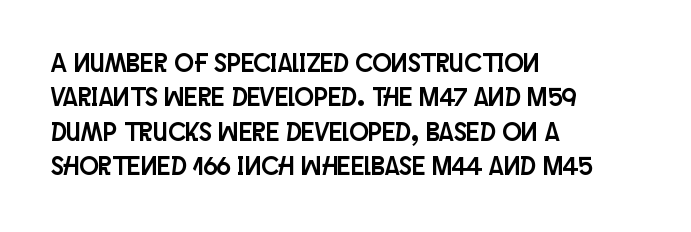
The image shows 26 px text type, upright; set left-aligned, normal line spacing (1.32x), normal letter spacing, not underlined.
